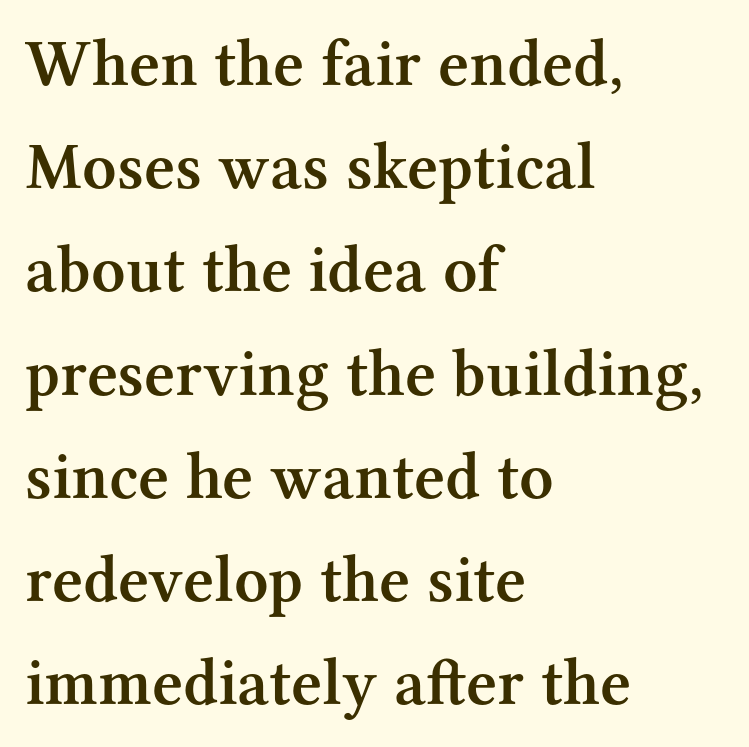
Q: Is the text bold? A: Semi-bold.
Q: Is the text italic (slanted)? A: No, it is upright.
Q: Is the typeface a serif or a sans-serif typeface? A: Serif.
Q: Is the text underlined? A: No.
Q: How is the paragraph aligned? A: Left-aligned.
Q: Is the spacing between letters normal or unusually wide? A: Normal.
Q: Is the spacing between lines tight, normal or loose? A: Normal.
Q: Width (condensed, normal, or wide)? A: Normal.
Q: Stroke contrast? A: Medium.
Q: x-height? A: Medium.
Q: Monospaced? A: No.
